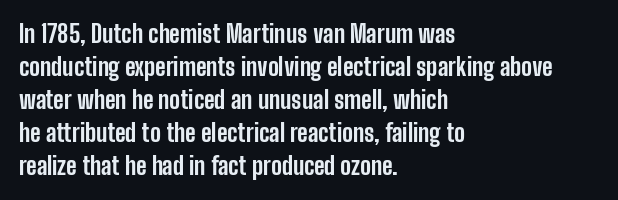
{"italic": "no", "bold": "yes", "underline": "no", "align": "left", "line_spacing": "normal", "line_spacing_ratio": 1.37, "letter_spacing": "normal", "letter_spacing_em": 0.0, "glyph_px": 24}
